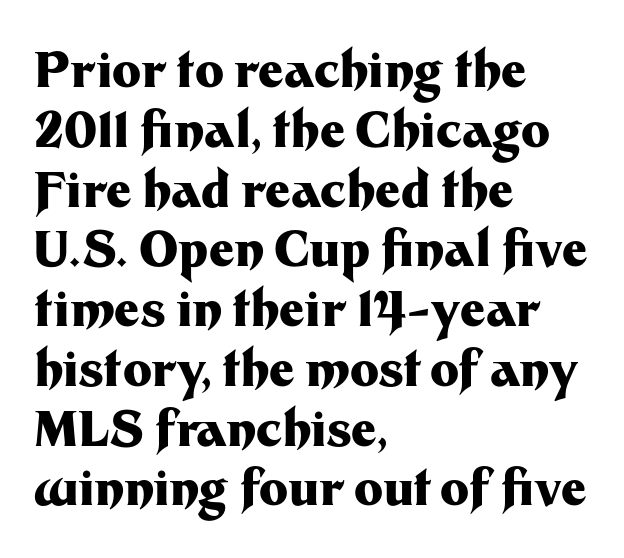
Q: Is the text bold? A: Yes.
Q: Is the text italic (slanted)? A: No, it is upright.
Q: Is the typeface a serif or a sans-serif typeface? A: Sans-serif.
Q: Is the text underlined? A: No.
Q: How is the paragraph aligned? A: Left-aligned.
Q: Is the spacing between letters normal or unusually wide? A: Normal.
Q: Width (condensed, normal, or wide)? A: Normal.
Q: Stroke contrast? A: Medium.
Q: x-height? A: Medium.
Q: Monospaced? A: No.
